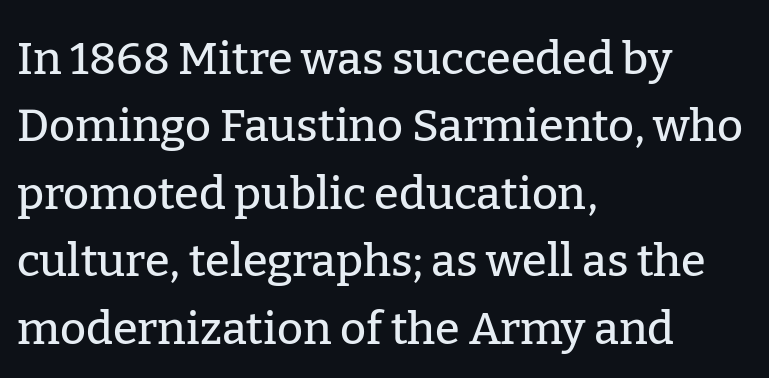
{"serif": "yes", "italic": "no", "width": "normal", "stroke_contrast": "low", "x_height": "medium", "monospaced": "no", "underline": "no", "align": "left", "line_spacing": "normal", "line_spacing_ratio": 1.5, "letter_spacing": "normal", "letter_spacing_em": 0.0, "glyph_px": 45}
